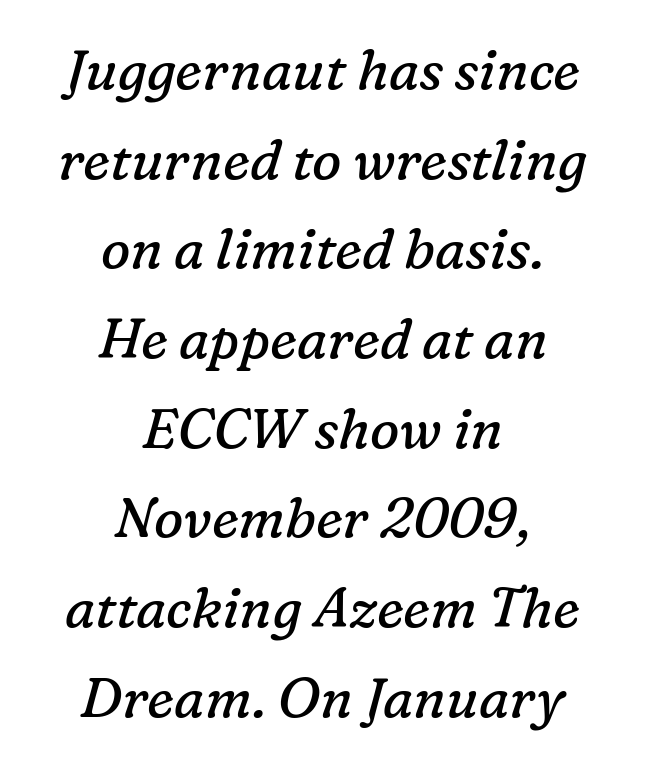
Q: Is the text bold? A: No.
Q: Is the text italic (slanted)? A: Yes, it leans right by about 16 degrees.
Q: Is the typeface a serif or a sans-serif typeface? A: Serif.
Q: Is the text underlined? A: No.
Q: How is the paragraph aligned? A: Centered.
Q: Is the spacing between letters normal or unusually wide? A: Normal.
Q: Is the spacing between lines tight, normal or loose? A: Normal.
Q: Width (condensed, normal, or wide)? A: Normal.
Q: Stroke contrast? A: Low.
Q: x-height? A: Medium.
Q: Monospaced? A: No.
